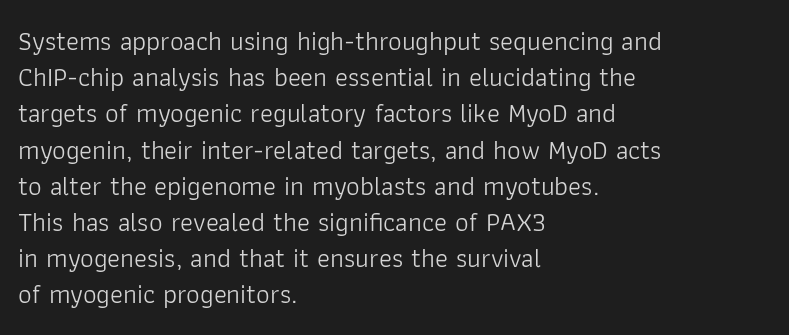
The strokes carry an ordinary text weight at most. Teacher's note: observe the even left margin — that is flush-left alignment. The lines sit at an ordinary, default distance from one another. Does extra space separate the letters? No, they use regular spacing. Posture: vertical. The specimen omits any rule beneath the text block's lines.
